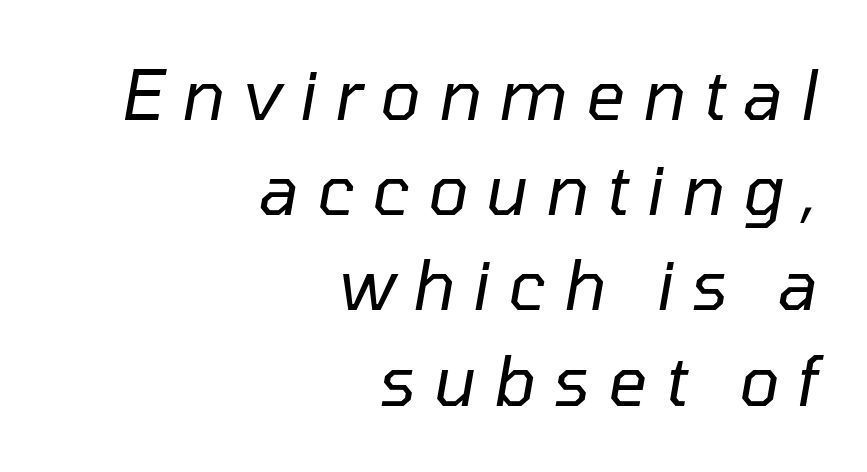
{"italic": "yes", "lean": "right", "slant_degrees": 10, "bold": "no", "weight": "regular", "width": "normal", "stroke_contrast": "low", "x_height": "medium", "monospaced": "no", "underline": "no", "align": "right", "line_spacing": "normal", "line_spacing_ratio": 1.4, "letter_spacing": "wide", "letter_spacing_em": 0.26, "glyph_px": 68}
